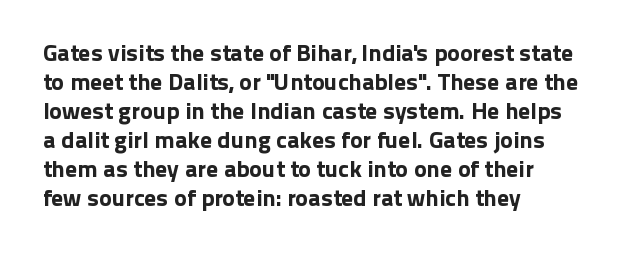
The area under the type is left untouched. Is the block centered? No — it sits flush against the left margin. Default kerning and tracking; the words read as compact shapes. Is there any slant? The stems are plumb.
